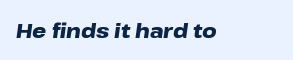
Q: Is the text bold? A: Yes.
Q: Is the text italic (slanted)? A: Yes, it leans right by about 8 degrees.
Q: Is the text underlined? A: No.
Q: Is the spacing between letters normal or unusually wide? A: Normal.
